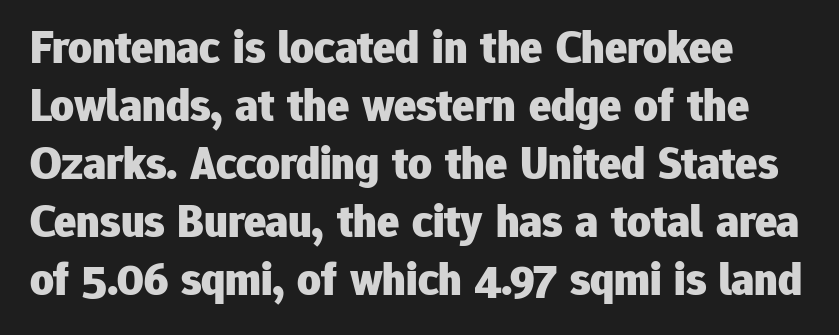
This is sans-serif lettering, the kind often seen on screens and signage. You'd pick this weight for a headline — it's a proper bold. Think of a printed novel: that variable character pitch is what you see here. Inter-character spacing is left at the font's built-in metrics.
